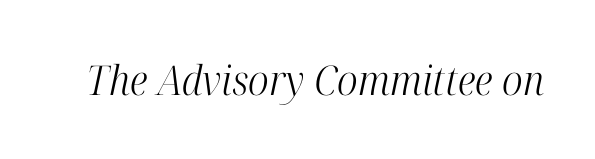
Q: Is the text bold? A: No.
Q: Is the text italic (slanted)? A: Yes, it leans right by about 12 degrees.
Q: Is the typeface a serif or a sans-serif typeface? A: Serif.
Q: Is the text underlined? A: No.
Q: Is the spacing between letters normal or unusually wide? A: Normal.
Q: Width (condensed, normal, or wide)? A: Condensed.
Q: Stroke contrast? A: High.
Q: x-height? A: Medium.
Q: Monospaced? A: No.
